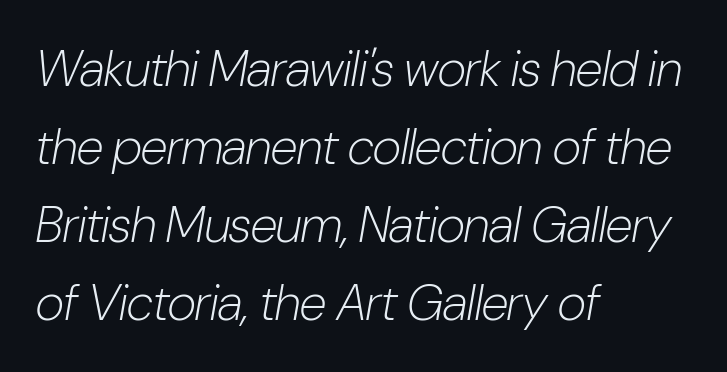
{"italic": "yes", "lean": "right", "slant_degrees": 10, "bold": "no", "weight": "light", "width": "condensed", "stroke_contrast": "low", "x_height": "medium", "monospaced": "no", "underline": "no", "align": "left", "line_spacing": "normal", "line_spacing_ratio": 1.56, "letter_spacing": "normal", "letter_spacing_em": 0.0, "glyph_px": 50}
